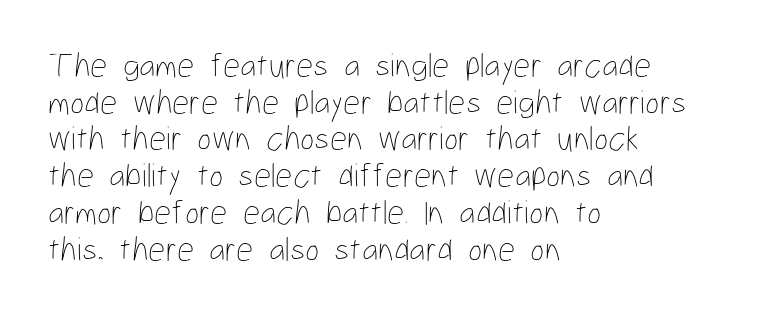
The image shows 34 px thin, condensed type, upright; set left-aligned, tight line spacing (1.08x), normal letter spacing, not underlined; low stroke contrast and a medium x-height.
